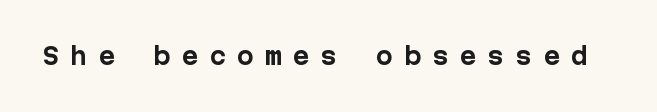
Substantial extra tracking has been applied to these lines. The letters stand straight up with perfectly vertical stems. The letters are bold, with thick, heavy strokes. Descender tails drop into unmarked territory.
